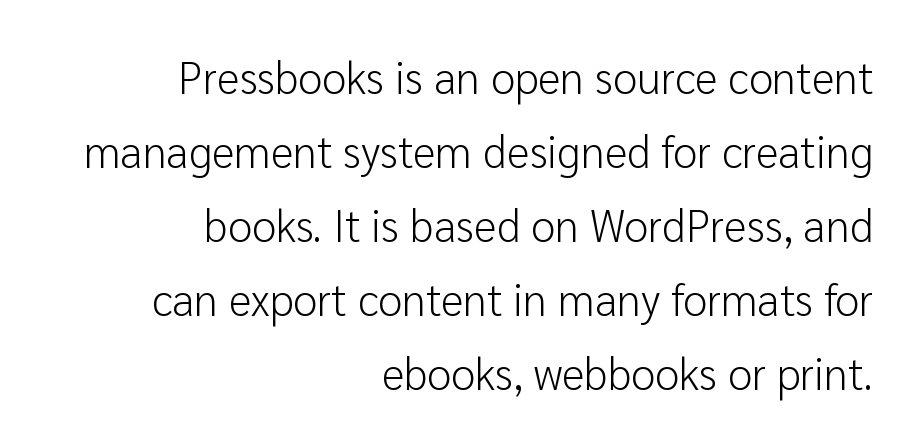
The image shows 44 px light sans-serif type, upright; set right-aligned, normal line spacing (1.68x), normal letter spacing, not underlined; low stroke contrast and a medium x-height.
